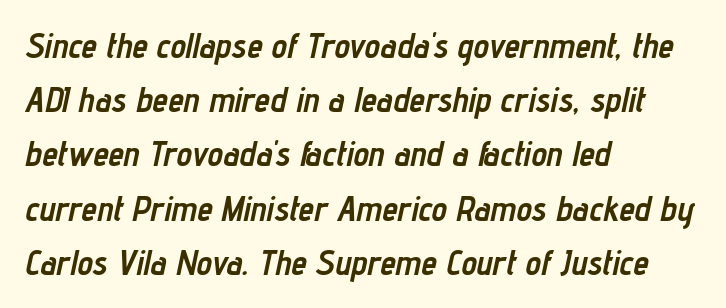
{"italic": "yes", "lean": "right", "slant_degrees": 12, "bold": "yes", "weight": "semibold", "width": "condensed", "stroke_contrast": "low", "x_height": "medium", "monospaced": "no", "underline": "no", "align": "left", "line_spacing": "normal", "line_spacing_ratio": 1.55, "letter_spacing": "normal", "letter_spacing_em": 0.0, "glyph_px": 35}
